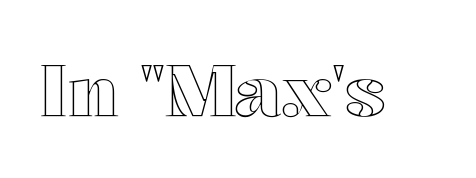
The image shows 72 px wide type, upright; set normal letter spacing, not underlined; a medium x-height.
